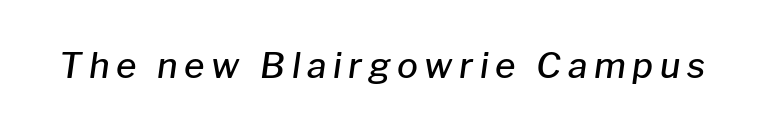
The image shows 35 px semibold type, italic (leaning right); set not underlined; low stroke contrast and a medium x-height.
